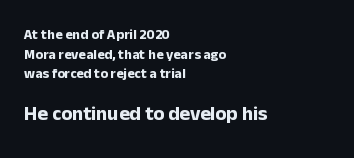
The image shows 20 px bold type, upright; set left-aligned, normal line spacing (1.4x), normal letter spacing, not underlined; the second (bottom) block is 1.43x larger.
